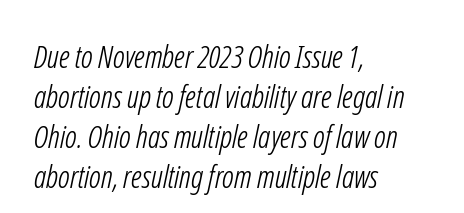
The gaps between neighbouring characters are ordinary and unremarkable. Plain, unruled lines of type. No feet cap the strokes, marking this as sans-serif type. Note the varied advance widths — an 'i' is clearly narrower than an 'm'. Horizontal alignment here is leftward, the default for most running prose. The space between consecutive lines is moderate.
